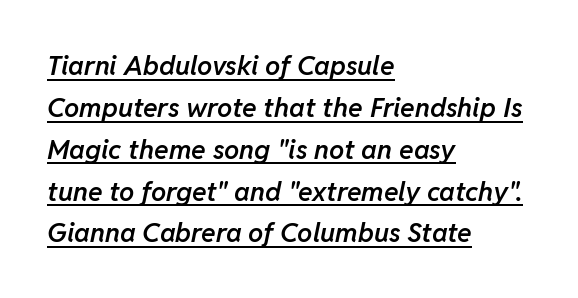
These lines were composed using italics. Horizontal bands of white between lines are of average thickness. This sample carries an underscore along the baseline area. The ragged edge is on the right, which tells us the setting is flush left.
